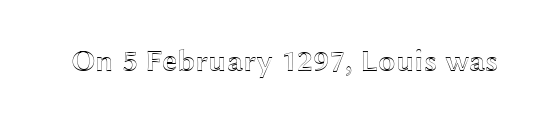
The specimen omits any rule beneath the text block's lines. Here the designer chose a conventional face with non-uniform glyph widths. Caption: standard tracking, unaltered. The specimen reads as upright at a glance.
